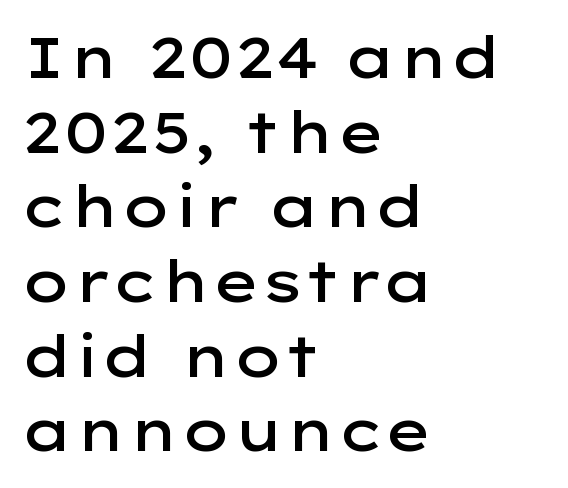
Posture: straight, roman, zero tilt. Honestly, there is no underline to notice here at all. How are the letters spaced? Ordinarily, with no added tracking. Notice how the passage keeps a crisp vertical edge on the left only. Regarding serifs, this sample does without them.
